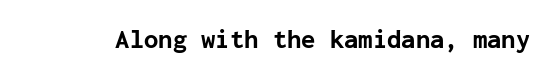
Only glyphs here, with clear space below each row. Rendered with straight, roman letterforms. The glyphs have the mass of a bold cut. Observe the ordinary spacing: letters are neighbours, not strangers.
